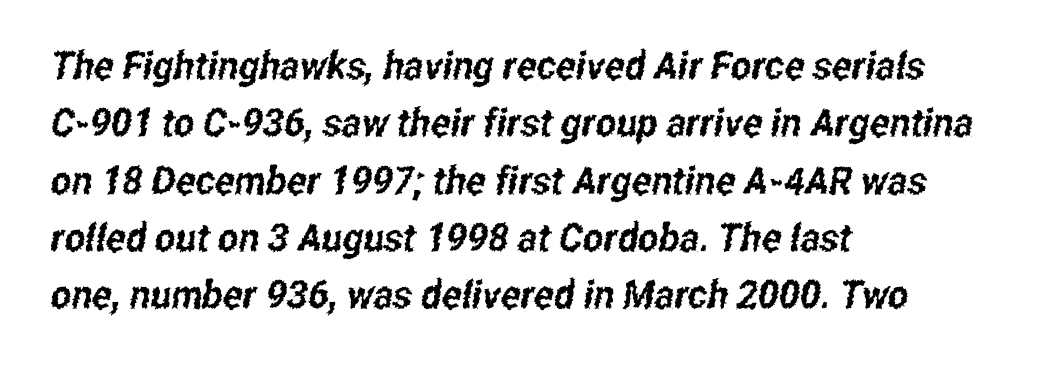
Q: Is the typeface a serif or a sans-serif typeface? A: Sans-serif.
Q: Is the text underlined? A: No.
Q: How is the paragraph aligned? A: Left-aligned.
Q: Is the spacing between letters normal or unusually wide? A: Normal.
Q: Is the spacing between lines tight, normal or loose? A: Normal.
Q: Width (condensed, normal, or wide)? A: Condensed.
Q: Stroke contrast? A: Low.
Q: x-height? A: Medium.
Q: Monospaced? A: No.
